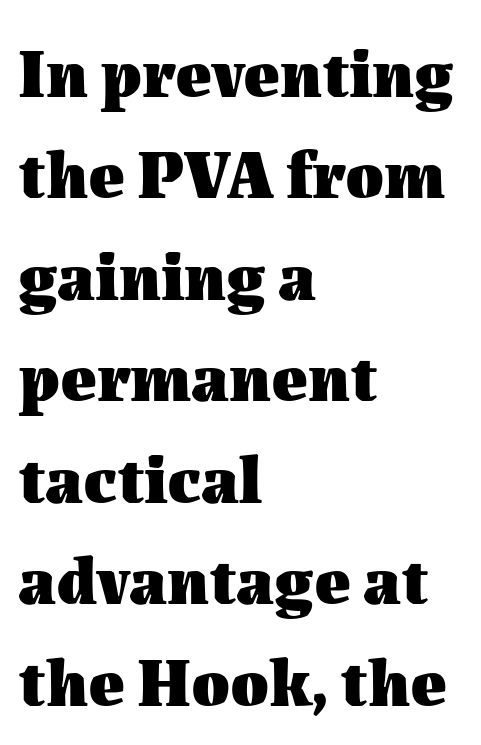
The image shows 69 px heavy type, upright; set left-aligned, normal line spacing (1.47x), normal letter spacing, not underlined; medium stroke contrast and a medium x-height.
